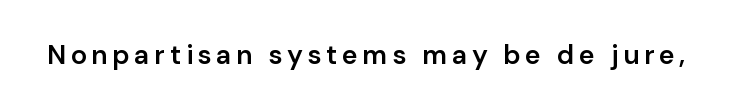
Q: Is the text bold? A: Semi-bold.
Q: Is the text italic (slanted)? A: No, it is upright.
Q: Is the text underlined? A: No.
